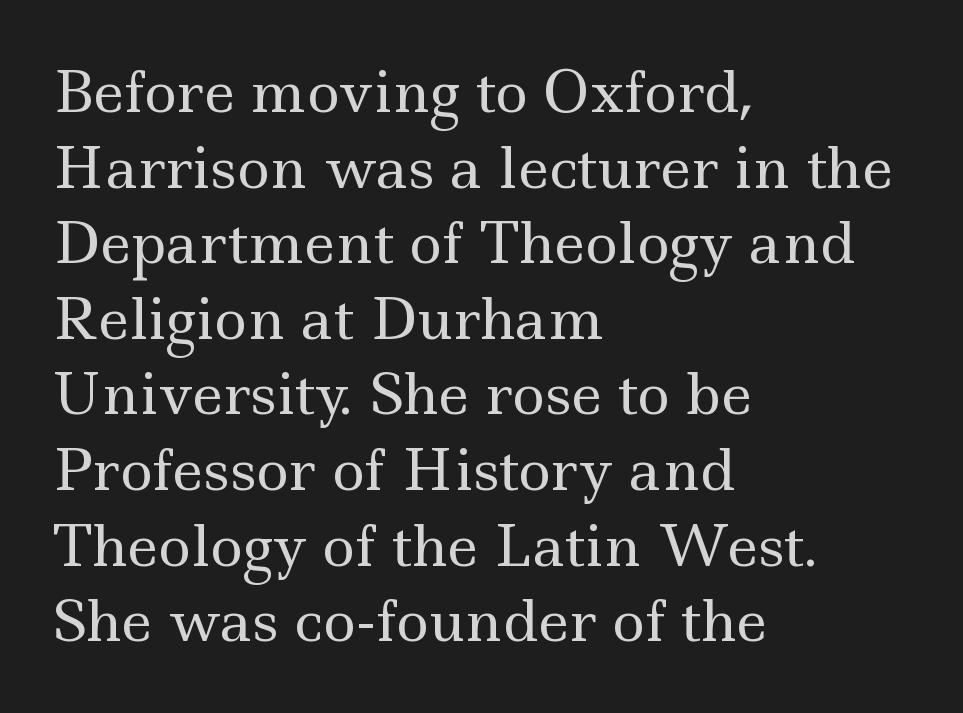
Q: Is the text bold? A: No.
Q: Is the text italic (slanted)? A: No, it is upright.
Q: Is the typeface a serif or a sans-serif typeface? A: Serif.
Q: Is the text underlined? A: No.
Q: How is the paragraph aligned? A: Left-aligned.
Q: Is the spacing between letters normal or unusually wide? A: Normal.
Q: Is the spacing between lines tight, normal or loose? A: Normal.
Q: Width (condensed, normal, or wide)? A: Wide.
Q: x-height? A: Small.
Q: Monospaced? A: No.
